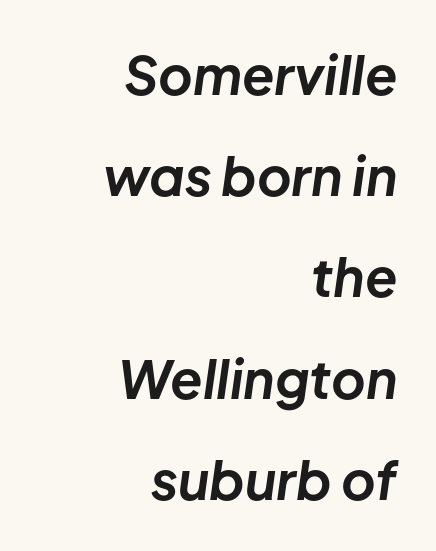
Look at the tracking — it's just the regular setting, nothing added. These lines are rendered in a variable-pitch font. Yep, that's italic — everything's leaning. Summary of weight: heavy, a full bold. Anything drawn beneath the words? Only blank space. Does the copy run flush right? Yes — the right margin is perfectly even.
